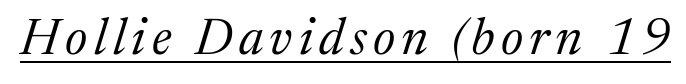
A typesetter would label this face a serif. The weight tops out at a normal text grade. Varying glyph widths throughout — classic text-font behaviour. Notice how a bar underscores the lettering throughout. Would a proofreader flag this as italicized? Yes.
